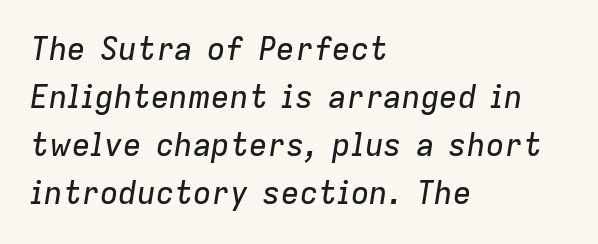
{"italic": "yes", "lean": "right", "slant_degrees": 9, "width": "normal", "stroke_contrast": "low", "x_height": "medium", "monospaced": "no", "underline": "no", "align": "left", "line_spacing": "normal", "line_spacing_ratio": 1.55, "letter_spacing": "normal", "letter_spacing_em": 0.0, "glyph_px": 31}
